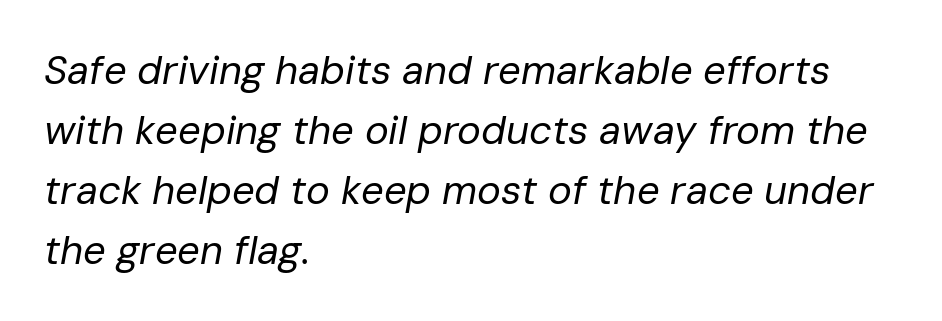
No extra tracking has been applied to these lines. The passage shown stacks its lines at a standard gap. Unbolded letterforms with no extra heft. Honestly, there is no underline to notice here at all.
